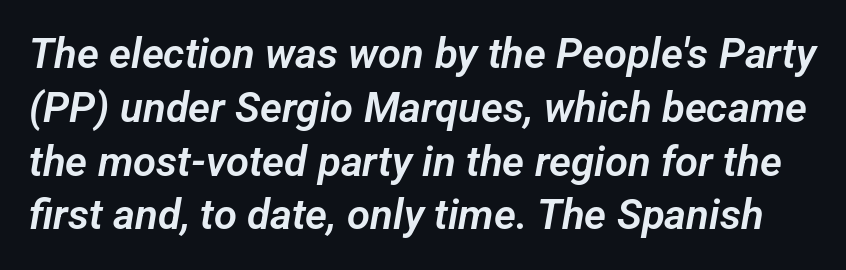
The rendering uses a moderate line-height, typical for paragraphs. You could not count columns in this text — the font is proportionally spaced. The space directly below the letters is spotless. Short note: letters normally spaced. The glyphs in this specimen are sans serif.
